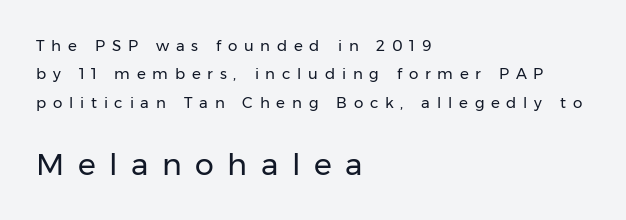
Q: Is the text bold? A: No.
Q: Is the text italic (slanted)? A: No, it is upright.
Q: Is the typeface a serif or a sans-serif typeface? A: Sans-serif.
Q: Is the text underlined? A: No.
Q: How is the paragraph aligned? A: Left-aligned.
Q: Is the spacing between letters normal or unusually wide? A: Unusually wide.
Q: Which block of text is set in a larger size, the first (top) or the second (bottom)? A: The second (bottom) one.
Q: Width (condensed, normal, or wide)? A: Normal.
Q: Stroke contrast? A: Low.
Q: x-height? A: Medium.
Q: Monospaced? A: No.
